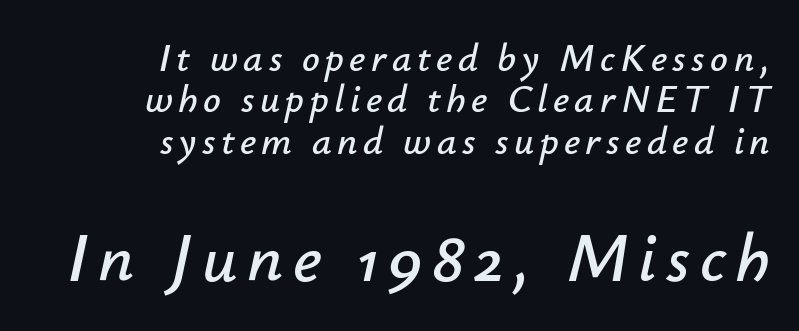
The axis of the letterforms is tilted away from vertical. This layout puts the modest block above and the oversized block below. Layout note: lines flush right. This block would grow much taller if given ordinary leading; it's compressed now. The passage shown is not underscored anywhere. You could not count columns in this text — the font is proportionally spaced.
